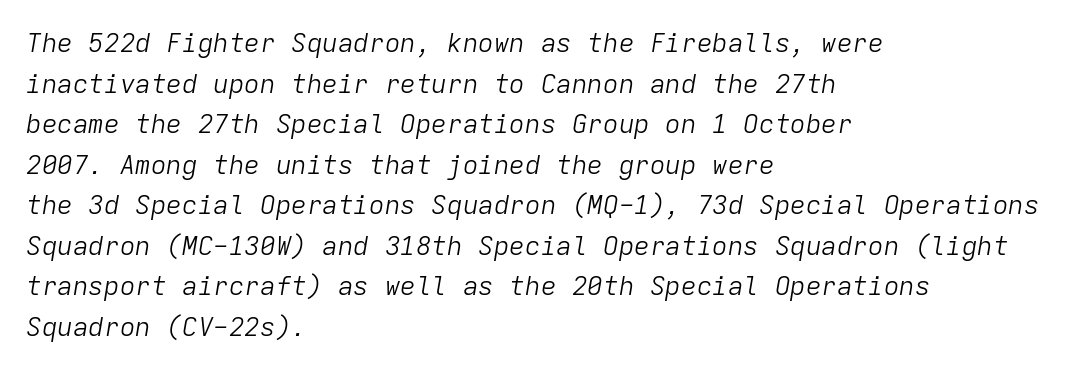
{"italic": "yes", "lean": "right", "slant_degrees": 9, "bold": "no", "underline": "no", "align": "left", "line_spacing": "normal", "line_spacing_ratio": 1.56, "letter_spacing": "normal", "letter_spacing_em": 0.0, "glyph_px": 26}
